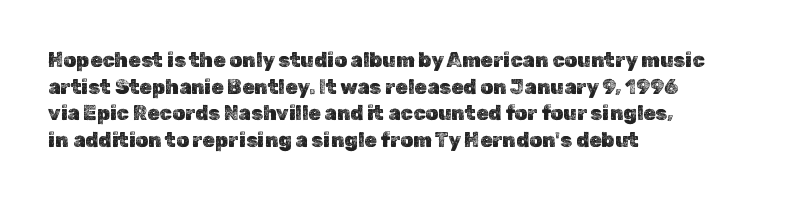
Q: Is the text italic (slanted)? A: No, it is upright.
Q: Is the text underlined? A: No.
Q: How is the paragraph aligned? A: Left-aligned.
Q: Is the spacing between letters normal or unusually wide? A: Normal.
Q: Is the spacing between lines tight, normal or loose? A: Normal.
